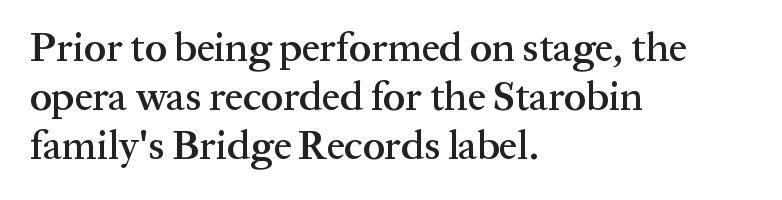
{"serif": "yes", "italic": "no", "bold": "semi", "weight": "semibold", "width": "normal", "stroke_contrast": "medium", "x_height": "medium", "monospaced": "no", "underline": "no", "align": "left", "line_spacing_ratio": 1.23, "letter_spacing": "normal", "letter_spacing_em": 0.0, "glyph_px": 40}
